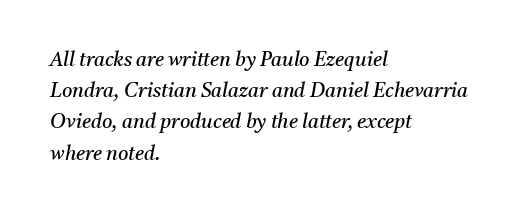
{"italic": "yes", "lean": "right", "slant_degrees": 11, "bold": "no", "underline": "no", "align": "left", "line_spacing": "normal", "line_spacing_ratio": 1.56, "letter_spacing": "normal", "letter_spacing_em": 0.0, "glyph_px": 20}
